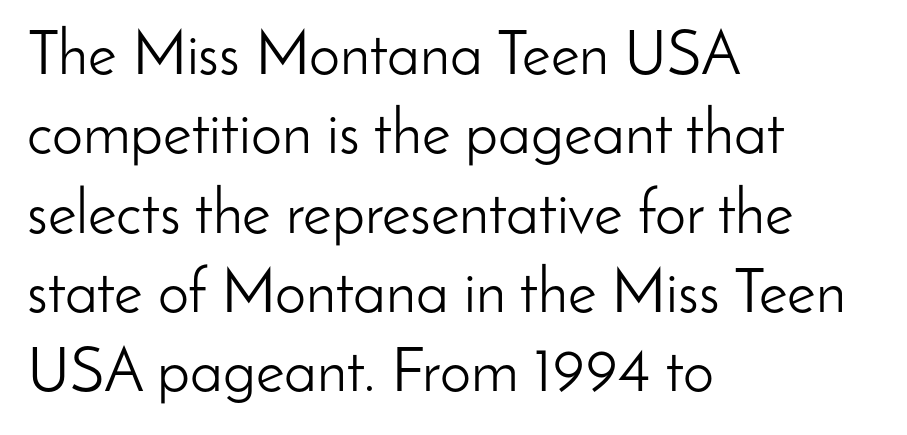
Q: Is the text bold? A: No.
Q: Is the text italic (slanted)? A: No, it is upright.
Q: Is the typeface a serif or a sans-serif typeface? A: Sans-serif.
Q: Is the text underlined? A: No.
Q: How is the paragraph aligned? A: Left-aligned.
Q: Is the spacing between letters normal or unusually wide? A: Normal.
Q: Is the spacing between lines tight, normal or loose? A: Normal.
Q: Width (condensed, normal, or wide)? A: Normal.
Q: Stroke contrast? A: Low.
Q: x-height? A: Small.
Q: Monospaced? A: No.
